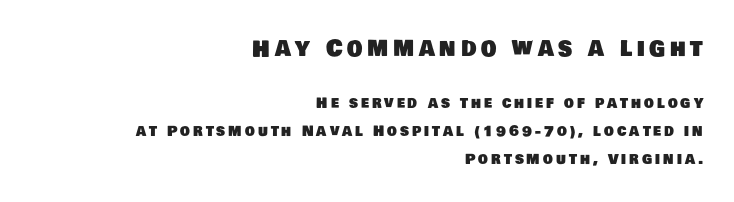
Q: Is the text underlined? A: No.
Q: How is the paragraph aligned? A: Right-aligned.
Q: Is the spacing between letters normal or unusually wide? A: Unusually wide.
Q: Is the spacing between lines tight, normal or loose? A: Loose.
Q: Which block of text is set in a larger size, the first (top) or the second (bottom)? A: The first (top) one.
